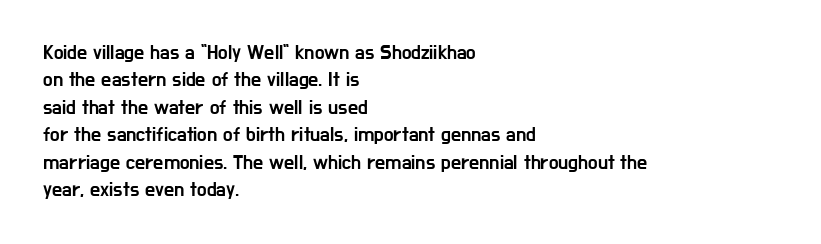
Q: Is the text italic (slanted)? A: No, it is upright.
Q: Is the text underlined? A: No.
Q: How is the paragraph aligned? A: Left-aligned.
Q: Is the spacing between letters normal or unusually wide? A: Normal.
Q: Is the spacing between lines tight, normal or loose? A: Normal.
